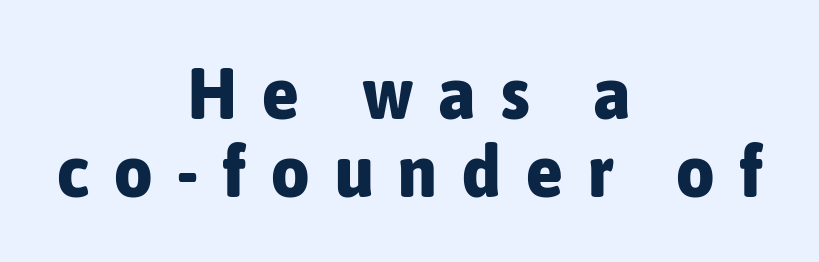
The space between consecutive lines is stingy. Centered paragraph, ragged on both sides. A typesetter would call this proportional, since set widths differ per character. No feet cap the strokes, marking this as sans-serif type. Thick stems and heavy bowls — unmistakably bold. This sample uses expanded letter spacing, leaving extra air between glyphs.
